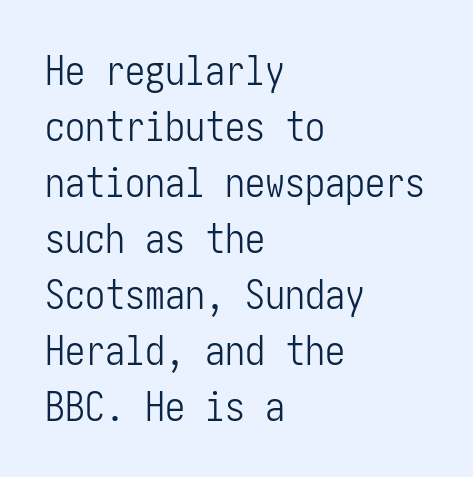
Vertical strokes here are truly vertical. There is no visible air inserted between adjacent glyphs. Compared with a typical body face, this is equally light or lighter still. Type without underlining.
